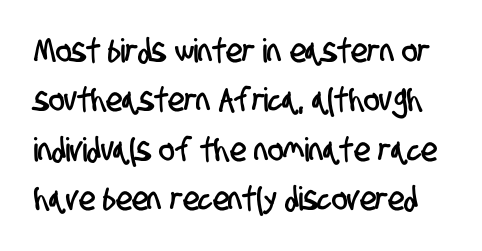
Q: Is the typeface a serif or a sans-serif typeface? A: Sans-serif.
Q: Is the text underlined? A: No.
Q: Is the spacing between letters normal or unusually wide? A: Normal.
Q: Is the spacing between lines tight, normal or loose? A: Normal.
Q: Width (condensed, normal, or wide)? A: Condensed.
Q: Stroke contrast? A: Low.
Q: x-height? A: Large.
Q: Monospaced? A: No.
